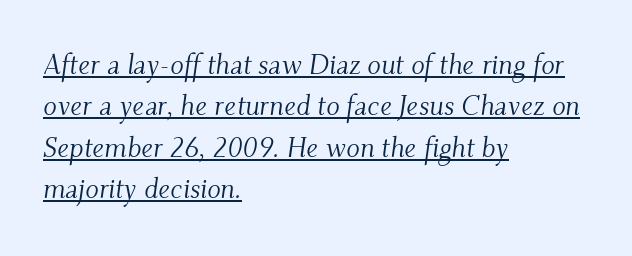
Q: Is the text bold? A: No.
Q: Is the text italic (slanted)? A: Yes, it leans right by about 9 degrees.
Q: Is the typeface a serif or a sans-serif typeface? A: Serif.
Q: Is the text underlined? A: Yes.
Q: How is the paragraph aligned? A: Left-aligned.
Q: Is the spacing between letters normal or unusually wide? A: Normal.
Q: Is the spacing between lines tight, normal or loose? A: Normal.
Q: Width (condensed, normal, or wide)? A: Normal.
Q: Stroke contrast? A: Medium.
Q: x-height? A: Small.
Q: Monospaced? A: No.
